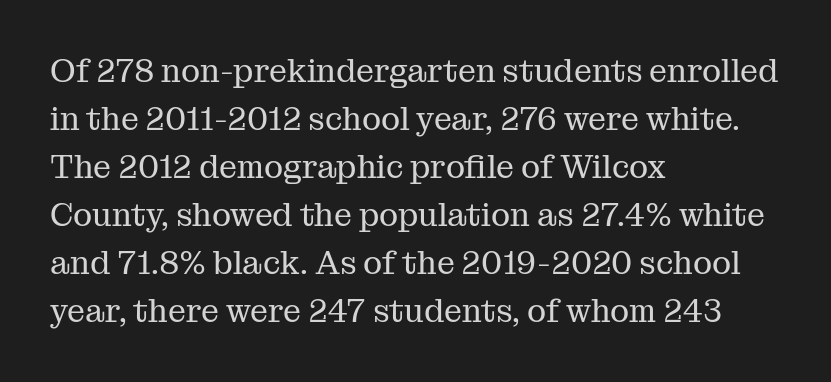
Q: Is the text bold? A: No.
Q: Is the text italic (slanted)? A: No, it is upright.
Q: Is the typeface a serif or a sans-serif typeface? A: Serif.
Q: Is the text underlined? A: No.
Q: How is the paragraph aligned? A: Left-aligned.
Q: Is the spacing between letters normal or unusually wide? A: Normal.
Q: Is the spacing between lines tight, normal or loose? A: Normal.
Q: Width (condensed, normal, or wide)? A: Normal.
Q: Stroke contrast? A: Medium.
Q: x-height? A: Medium.
Q: Monospaced? A: No.
